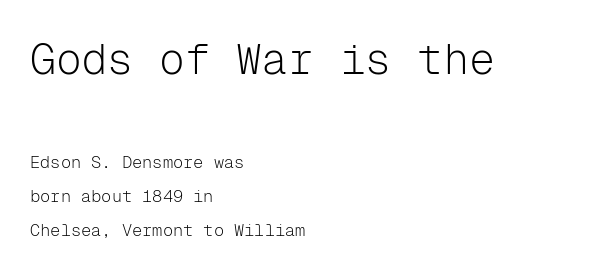
These lines stack with their left ends in a neat column. The words here are not underlined. The axis of the letterforms is exactly vertical. Think standard paragraph weight, or any step lighter than that.
